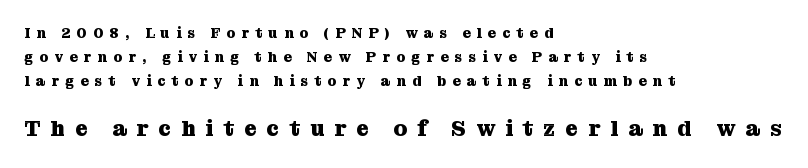
Spacing between characters has been opened up far beyond the box default. Layout note: lines flush left. The words here are not underlined. Ascenders rise straight up at ninety degrees. Look at the glyph heights: the lower group is clearly the bigger setting. A dark, heavy texture on the line: the type is bold.
